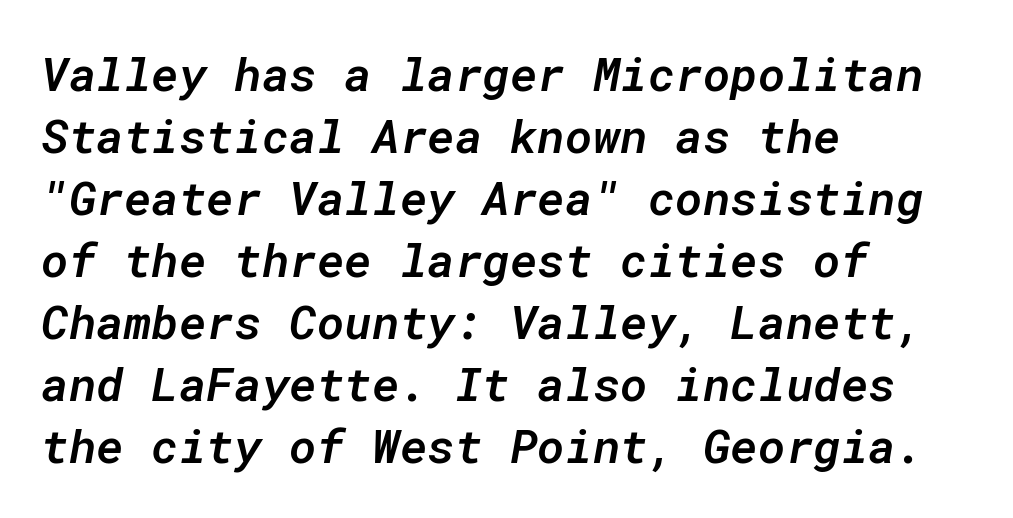
Posture: slanted. These lines are rendered in a fixed-pitch font. Check the space under the baseline: it is left empty. Notice the strokes are somewhat thickened but not fully heavy: this is a semibold. Leftover space on each line is placed entirely after the last word.
